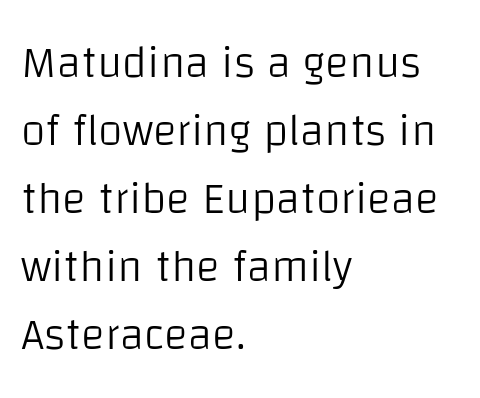
No heavy texture on the line: the type isn't bold. Between one letter and the next there's only the usual sliver of space. This rendering features lettering with no underline. The passage shown is typed in a proportional face where columns would drift. Vertically, the passage feels balanced, rows spaced as you'd expect. Layout note: lines flush left.
